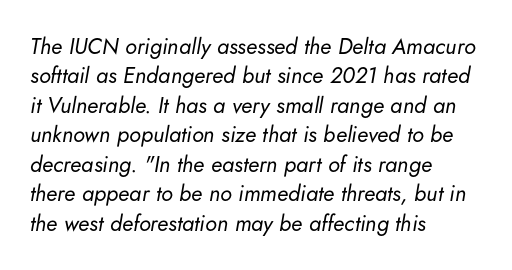
Q: Is the text bold? A: No.
Q: Is the text italic (slanted)? A: Yes, it leans right by about 5 degrees.
Q: Is the text underlined? A: No.
Q: How is the paragraph aligned? A: Left-aligned.
Q: Is the spacing between letters normal or unusually wide? A: Normal.
Q: Is the spacing between lines tight, normal or loose? A: Normal.
